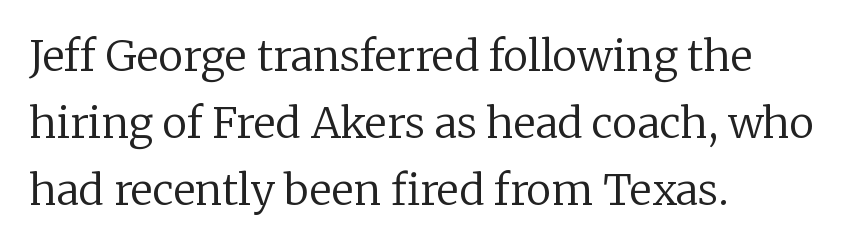
The image shows 42 px regular-weight serif type, upright; set left-aligned, normal line spacing (1.59x), normal letter spacing, not underlined; low stroke contrast and a medium x-height.
